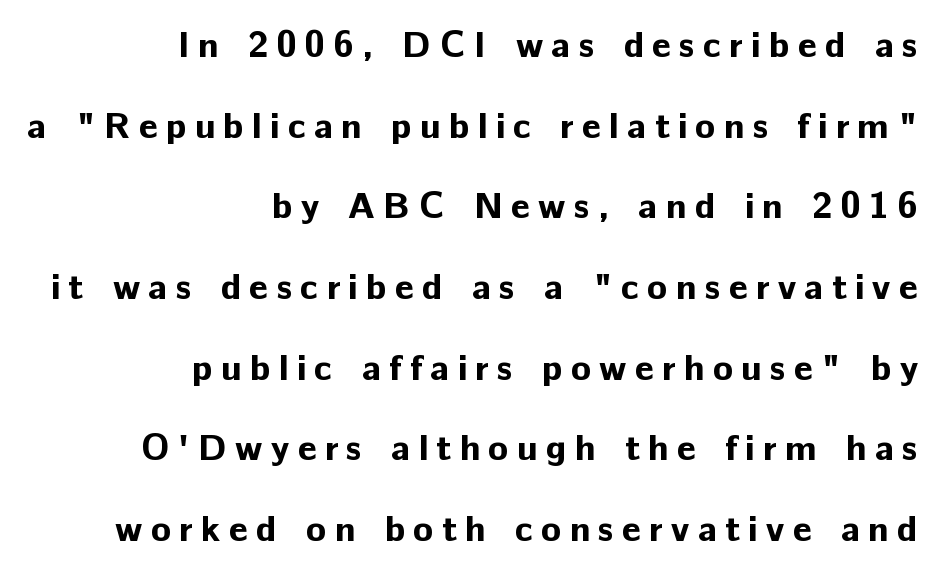
Q: Is the text bold? A: Yes.
Q: Is the text italic (slanted)? A: No, it is upright.
Q: Is the typeface a serif or a sans-serif typeface? A: Sans-serif.
Q: Is the text underlined? A: No.
Q: How is the paragraph aligned? A: Right-aligned.
Q: Is the spacing between letters normal or unusually wide? A: Unusually wide.
Q: Is the spacing between lines tight, normal or loose? A: Loose.
Q: Width (condensed, normal, or wide)? A: Normal.
Q: Stroke contrast? A: Low.
Q: x-height? A: Medium.
Q: Monospaced? A: No.
